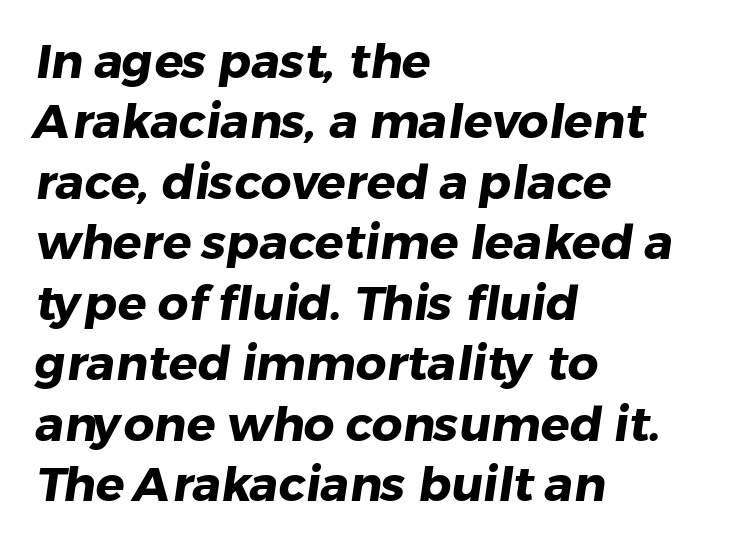
Where is the straight margin? On the left. Plain, unruled lines of type. Think of a printed novel: that variable character pitch is what you see here. Regarding leading, the lines here are spaced in the standard way. The rendering uses a bold face; every stroke is thick and dark.
